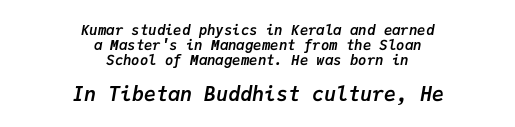
{"italic": "yes", "lean": "right", "slant_degrees": 9, "bold": "yes", "underline": "no", "align": "center", "line_spacing": "tight", "line_spacing_ratio": 1.06, "letter_spacing": "normal", "letter_spacing_em": 0.0, "larger_block": "second", "size_ratio": 1.43, "glyph_px": 20}
